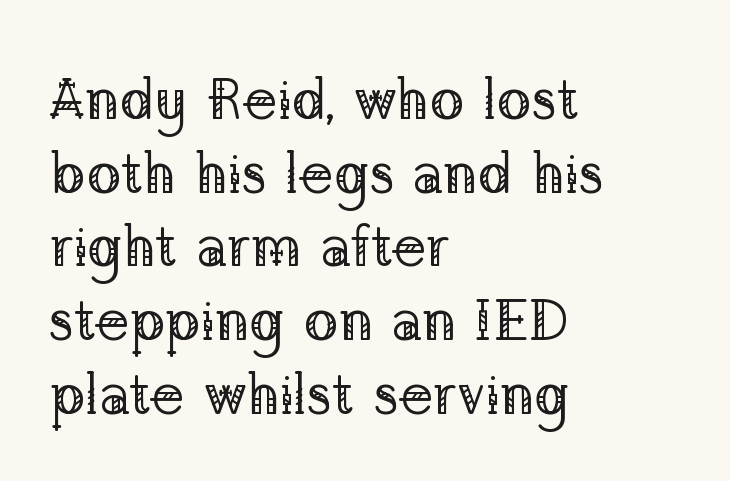
{"serif": "yes", "italic": "no", "bold": "no", "weight": "regular", "width": "normal", "stroke_contrast": "low", "x_height": "medium", "monospaced": "no", "underline": "no", "align": "left", "line_spacing": "normal", "line_spacing_ratio": 1.27, "letter_spacing": "normal", "letter_spacing_em": 0.0, "glyph_px": 58}
